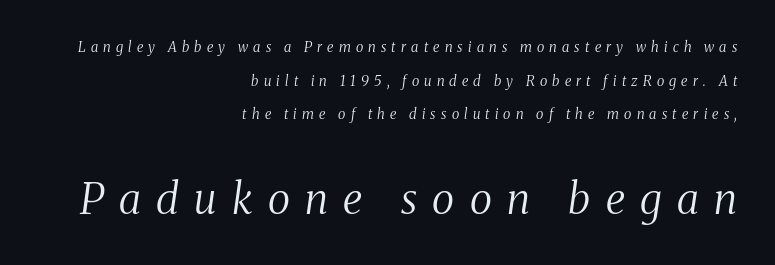
Q: Is the text bold? A: No.
Q: Is the text italic (slanted)? A: Yes, it leans right by about 8 degrees.
Q: Is the typeface a serif or a sans-serif typeface? A: Serif.
Q: Is the text underlined? A: No.
Q: How is the paragraph aligned? A: Right-aligned.
Q: Is the spacing between letters normal or unusually wide? A: Unusually wide.
Q: Is the spacing between lines tight, normal or loose? A: Loose.
Q: Which block of text is set in a larger size, the first (top) or the second (bottom)? A: The second (bottom) one.
Q: Width (condensed, normal, or wide)? A: Condensed.
Q: Stroke contrast? A: Medium.
Q: x-height? A: Medium.
Q: Monospaced? A: No.
